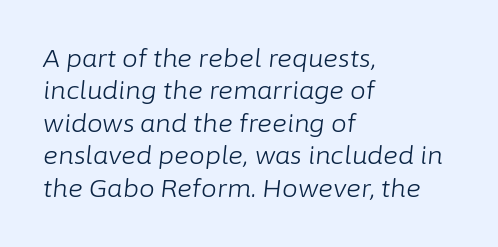
{"italic": "yes", "lean": "right", "slant_degrees": 6, "bold": "no", "underline": "no", "align": "left", "line_spacing": "normal", "line_spacing_ratio": 1.3, "letter_spacing": "normal", "letter_spacing_em": 0.0, "glyph_px": 25}
